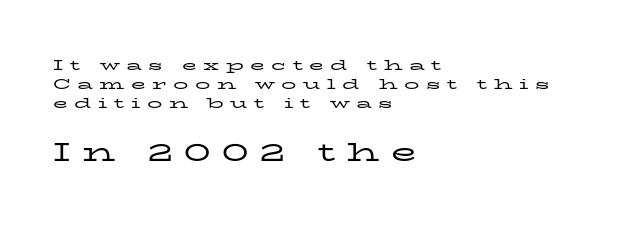
{"italic": "no", "bold": "no", "underline": "no", "align": "left", "line_spacing": "normal", "line_spacing_ratio": 1.28, "letter_spacing": "wide", "letter_spacing_em": 0.43, "larger_block": "second", "size_ratio": 1.73, "glyph_px": 26}
